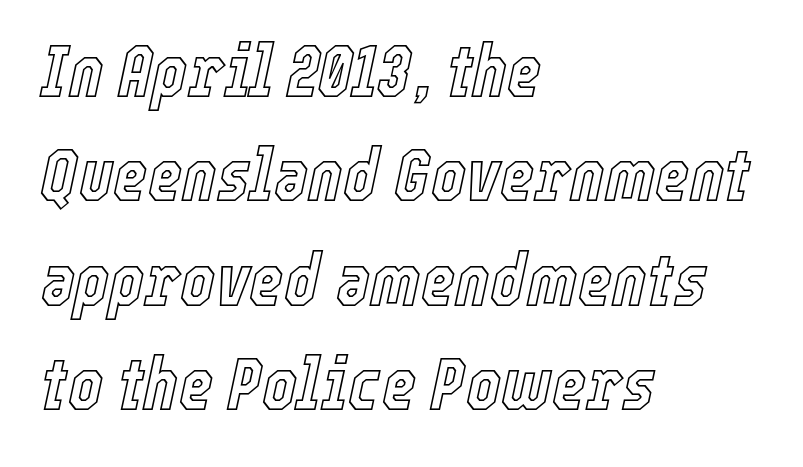
{"italic": "yes", "lean": "right", "slant_degrees": 12, "width": "condensed", "x_height": "medium", "monospaced": "no", "underline": "no", "align": "left", "line_spacing": "normal", "line_spacing_ratio": 1.41, "letter_spacing": "normal", "letter_spacing_em": 0.0, "glyph_px": 74}
